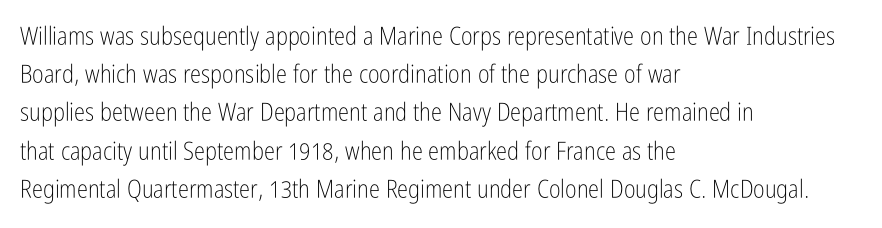
{"italic": "no", "bold": "no", "underline": "no", "align": "left", "line_spacing": "normal", "line_spacing_ratio": 1.53, "letter_spacing": "normal", "letter_spacing_em": 0.0, "glyph_px": 25}
